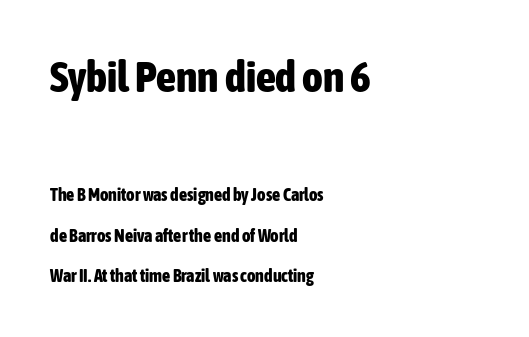
Unlike a traditional serif, this face leaves its strokes unadorned. On the weight axis this lands at bold, roughly 700. Scale decreases going downward across the two blocks. Short and long lines alike share a common starting point at left.
